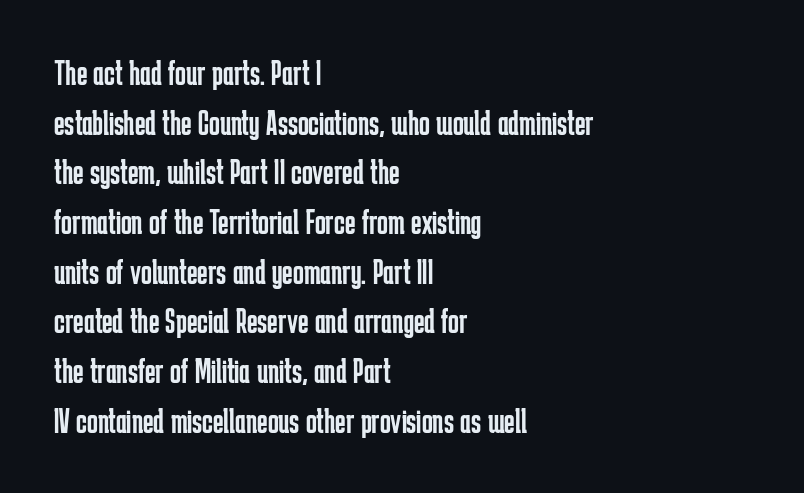
{"serif": "no", "italic": "no", "bold": "no", "weight": "regular", "width": "condensed", "stroke_contrast": "low", "x_height": "medium", "monospaced": "no", "underline": "no", "align": "left", "line_spacing": "normal", "line_spacing_ratio": 1.38, "letter_spacing": "normal", "letter_spacing_em": 0.0, "glyph_px": 36}
